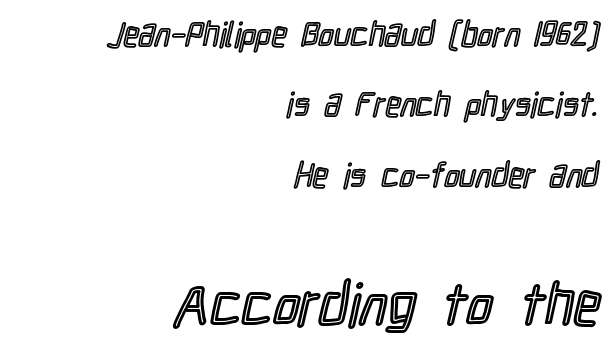
Q: Is the text italic (slanted)? A: Yes.
Q: Is the text underlined? A: No.
Q: How is the paragraph aligned? A: Right-aligned.
Q: Is the spacing between letters normal or unusually wide? A: Normal.
Q: Is the spacing between lines tight, normal or loose? A: Loose.
Q: Which block of text is set in a larger size, the first (top) or the second (bottom)? A: The second (bottom) one.
Q: Width (condensed, normal, or wide)? A: Condensed.
Q: x-height? A: Medium.
Q: Monospaced? A: No.
